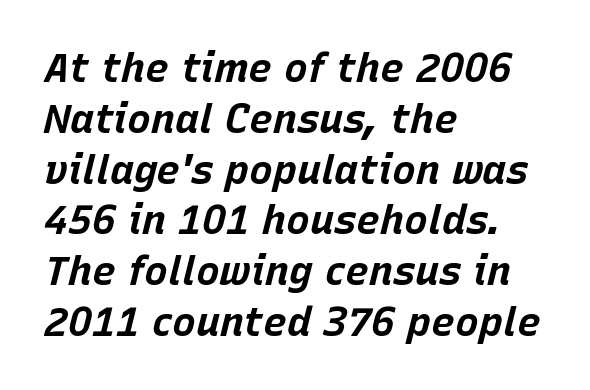
The image shows 40 px bold type, italic (leaning right); set left-aligned, normal line spacing (1.27x), normal letter spacing, not underlined; low stroke contrast and a large x-height.
